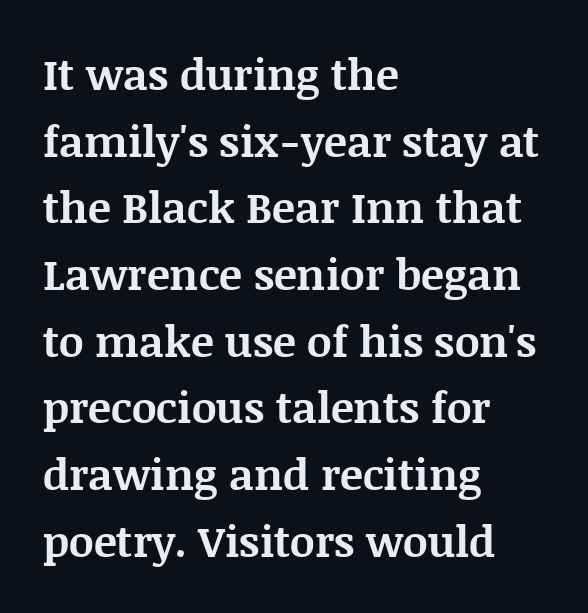
The image shows 43 px bold serif type, upright; set left-aligned, normal line spacing (1.55x), normal letter spacing, not underlined; medium stroke contrast and a large x-height.
